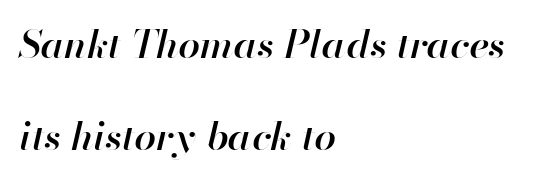
Q: Is the text bold? A: Semi-bold.
Q: Is the text italic (slanted)? A: Yes, it leans right by about 13 degrees.
Q: Is the text underlined? A: No.
Q: How is the paragraph aligned? A: Left-aligned.
Q: Is the spacing between letters normal or unusually wide? A: Normal.
Q: Is the spacing between lines tight, normal or loose? A: Loose.
Q: Width (condensed, normal, or wide)? A: Normal.
Q: Stroke contrast? A: High.
Q: x-height? A: Small.
Q: Monospaced? A: No.
